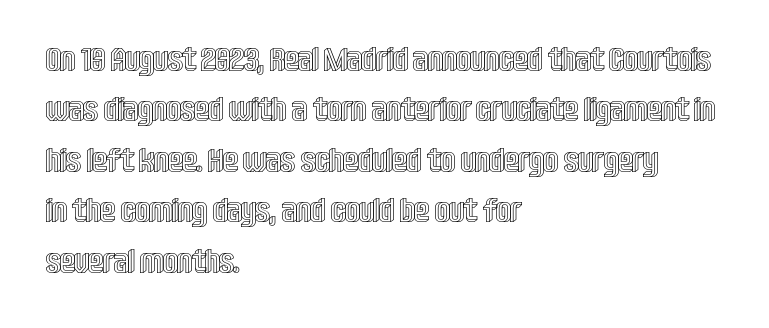
Nope, not italic — everything's standing straight. The lines sit at an ordinary, default distance from one another. Here the designer chose a conventional face with non-uniform glyph widths. Descenders hang freely into open space. There is no visible air inserted between adjacent glyphs.
